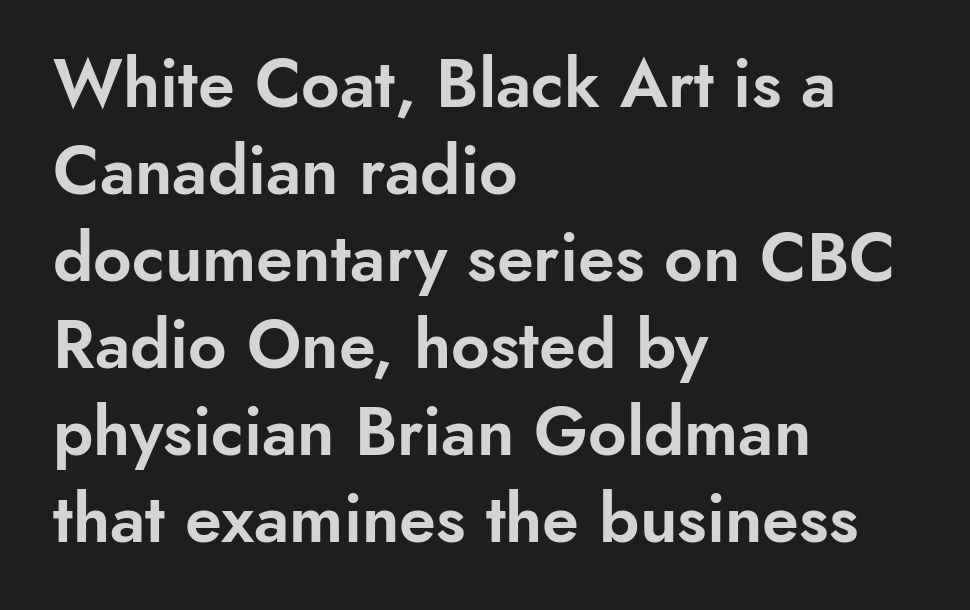
The image shows 67 px sans-serif type, upright; set left-aligned, normal line spacing (1.3x), normal letter spacing, not underlined; low stroke contrast and a small x-height.
